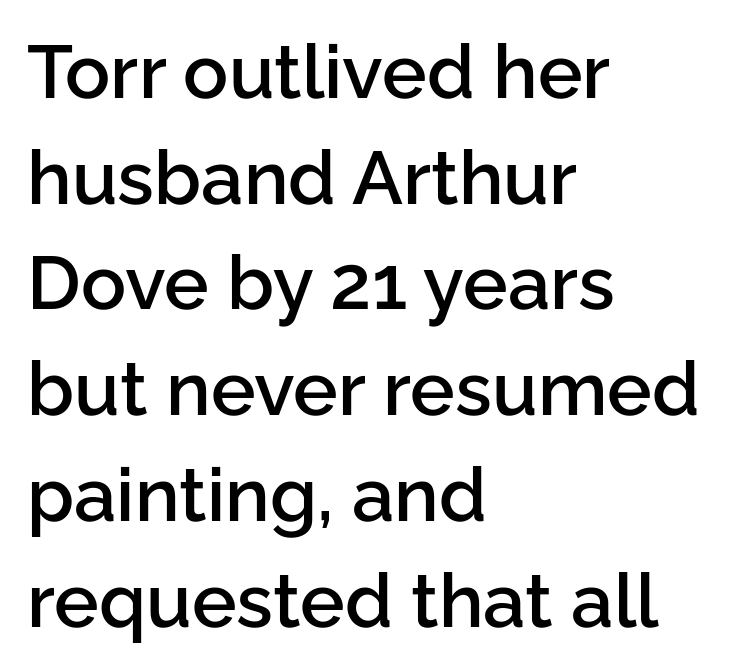
{"serif": "no", "italic": "no", "bold": "semi", "weight": "semibold", "width": "normal", "stroke_contrast": "low", "x_height": "medium", "monospaced": "no", "underline": "no", "align": "left", "line_spacing": "normal", "line_spacing_ratio": 1.41, "letter_spacing": "normal", "letter_spacing_em": 0.0, "glyph_px": 75}
